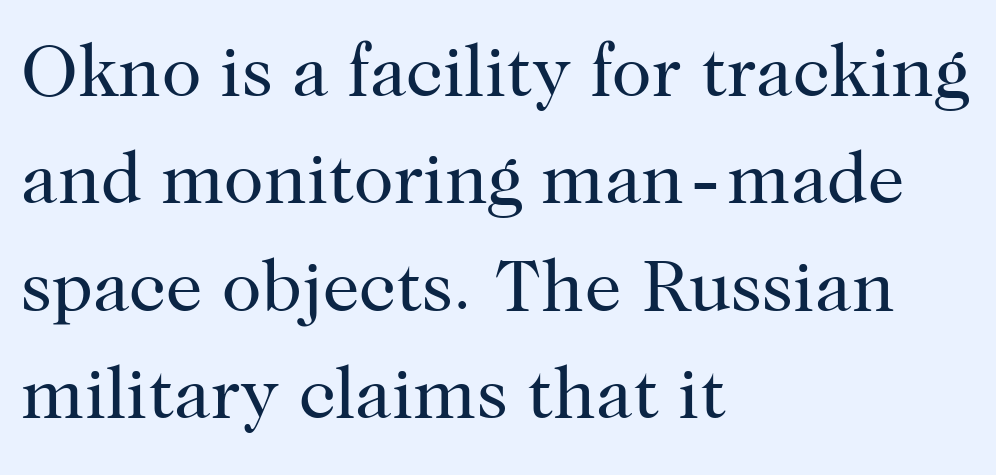
Q: Is the text bold? A: No.
Q: Is the text italic (slanted)? A: No, it is upright.
Q: Is the typeface a serif or a sans-serif typeface? A: Serif.
Q: Is the text underlined? A: No.
Q: How is the paragraph aligned? A: Left-aligned.
Q: Is the spacing between letters normal or unusually wide? A: Normal.
Q: Is the spacing between lines tight, normal or loose? A: Normal.
Q: Width (condensed, normal, or wide)? A: Normal.
Q: Stroke contrast? A: High.
Q: x-height? A: Medium.
Q: Monospaced? A: No.
